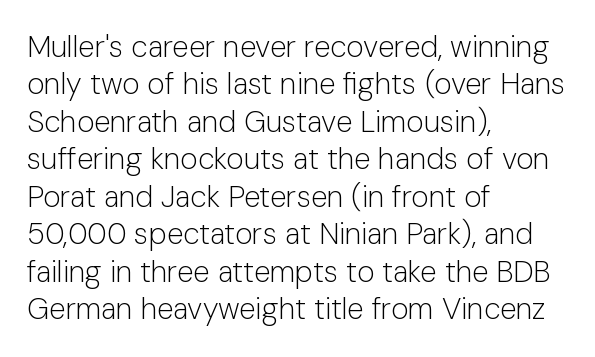
{"serif": "no", "italic": "no", "bold": "no", "weight": "light", "width": "normal", "stroke_contrast": "low", "x_height": "medium", "monospaced": "no", "underline": "no", "align": "left", "line_spacing": "normal", "line_spacing_ratio": 1.25, "letter_spacing": "normal", "letter_spacing_em": 0.0, "glyph_px": 30}
